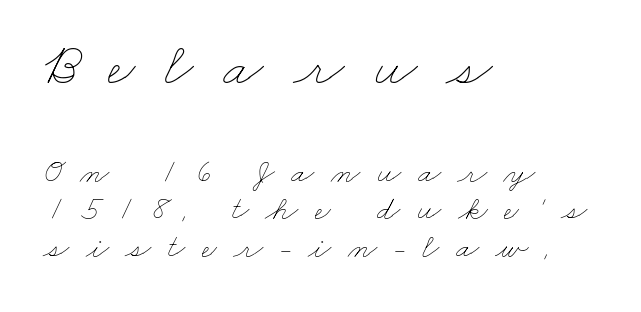
{"bold": "no", "weight": "thin", "width": "wide", "stroke_contrast": "low", "x_height": "small", "monospaced": "no", "underline": "no", "align": "left", "line_spacing": "tight", "line_spacing_ratio": 1.11, "letter_spacing": "wide", "letter_spacing_em": 0.48, "larger_block": "first", "size_ratio": 1.76, "glyph_px": 60}
